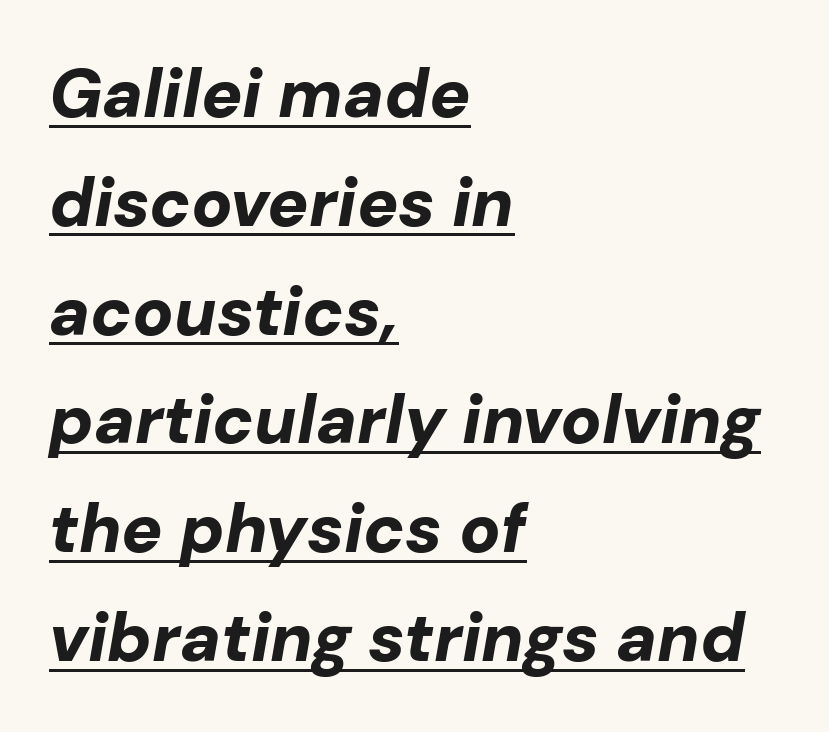
The image shows 68 px bold type, italic (leaning right); set left-aligned, normal line spacing (1.6x), normal letter spacing, underlined; low stroke contrast and a medium x-height.
